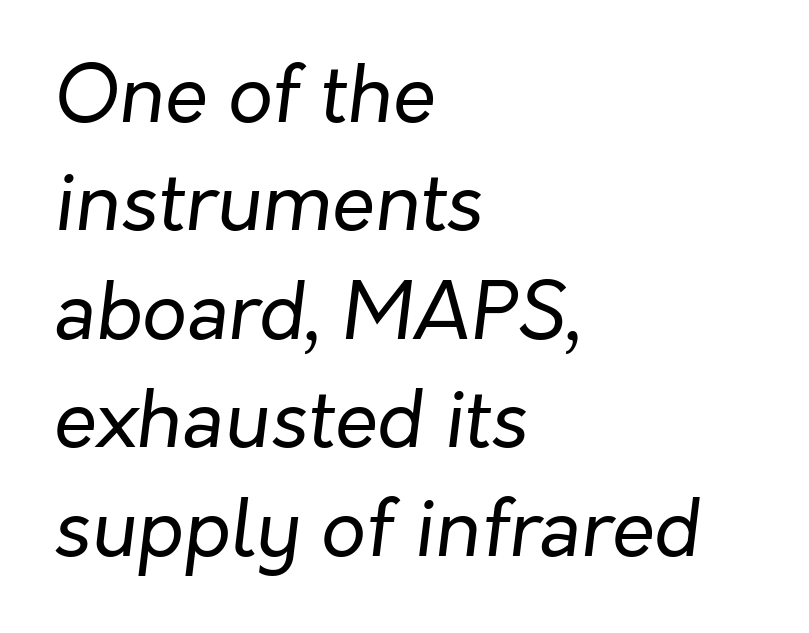
{"italic": "yes", "lean": "right", "slant_degrees": 7, "bold": "no", "weight": "regular", "width": "normal", "stroke_contrast": "low", "x_height": "medium", "monospaced": "no", "underline": "no", "align": "left", "line_spacing": "normal", "line_spacing_ratio": 1.39, "letter_spacing": "normal", "letter_spacing_em": 0.0, "glyph_px": 78}
